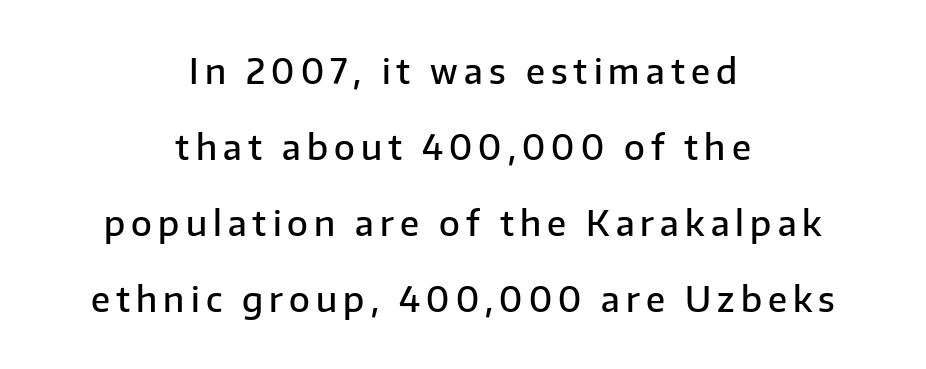
The image shows 34 px semibold sans-serif type, upright; set centered, loose line spacing (2.24x), not underlined; low stroke contrast and a medium x-height.
